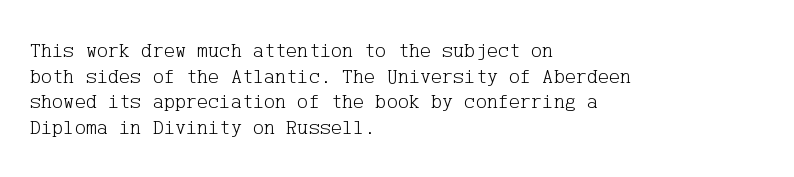
Does extra space separate the letters? No, they use regular spacing. The passage is arranged the way most books set body copy — flush left. The area under the type is left untouched. The face looks like a standard text weight, possibly lighter. Notice how the stems are strictly vertical — no italics here.
